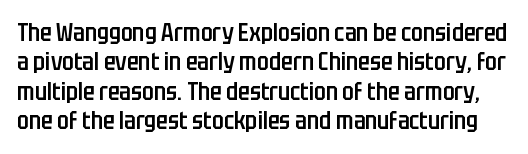
Q: Is the text bold? A: Semi-bold.
Q: Is the text italic (slanted)? A: No, it is upright.
Q: Is the text underlined? A: No.
Q: Is the spacing between letters normal or unusually wide? A: Normal.
